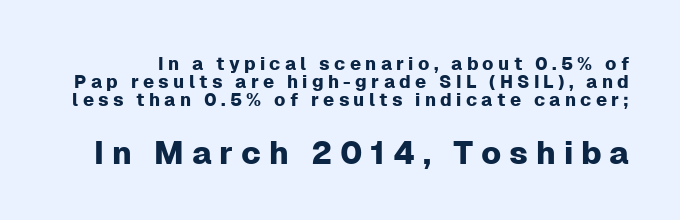
The image shows 32 px sans-serif type, upright; set tight line spacing (1.0x), unusually wide letter spacing (+0.24 em), not underlined; the second (bottom) block is 1.78x larger; low stroke contrast and a medium x-height.
